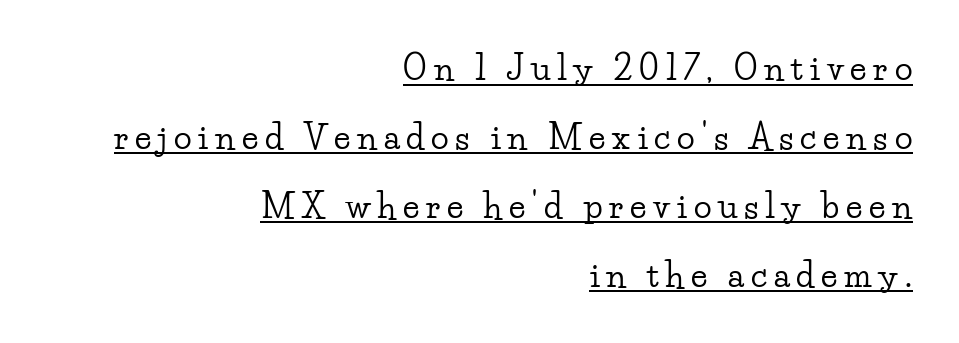
Q: Is the text italic (slanted)? A: No, it is upright.
Q: Is the typeface a serif or a sans-serif typeface? A: Serif.
Q: Is the text underlined? A: Yes.
Q: How is the paragraph aligned? A: Right-aligned.
Q: Is the spacing between letters normal or unusually wide? A: Unusually wide.
Q: Is the spacing between lines tight, normal or loose? A: Loose.
Q: Width (condensed, normal, or wide)? A: Wide.
Q: Stroke contrast? A: Low.
Q: x-height? A: Small.
Q: Monospaced? A: No.
